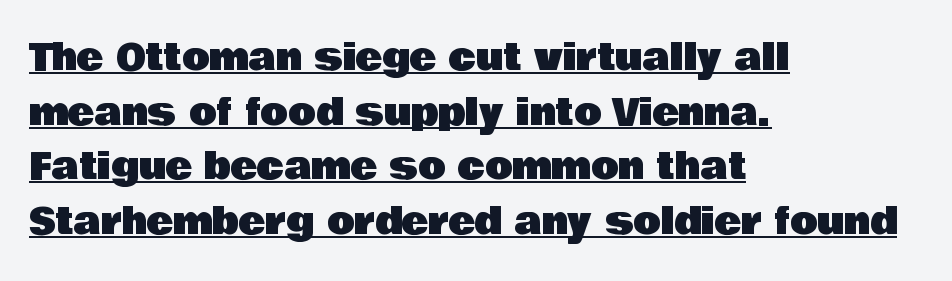
The rendering anchors every line to the left-hand side. A typesetter would mark this as roman, not italic. The words here are underlined. Does extra space separate the letters? No, they use regular spacing.
